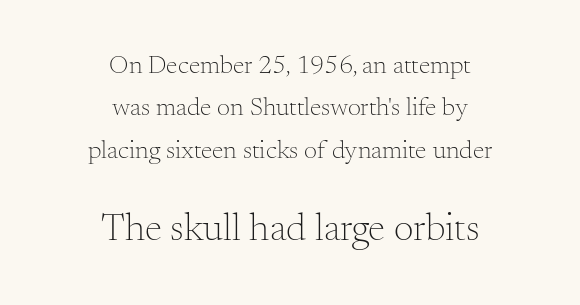
This rendering features lettering with no underline. Characters remain perfectly vertical along every line. The rendering shows small feet on the letterforms — a serif design. Stems and bowls with no extra thickness — not bold. Bigger letters appear in the bottom chunk; the top chunk is reduced.
